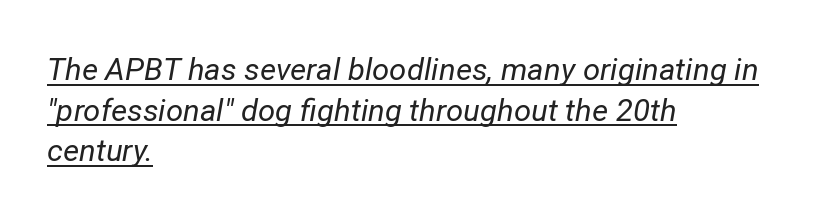
Q: Is the text bold? A: No.
Q: Is the text italic (slanted)? A: Yes, it leans right by about 12 degrees.
Q: Is the text underlined? A: Yes.
Q: How is the paragraph aligned? A: Left-aligned.
Q: Is the spacing between letters normal or unusually wide? A: Normal.
Q: Is the spacing between lines tight, normal or loose? A: Normal.
Q: Width (condensed, normal, or wide)? A: Normal.
Q: Stroke contrast? A: Low.
Q: x-height? A: Medium.
Q: Monospaced? A: No.
